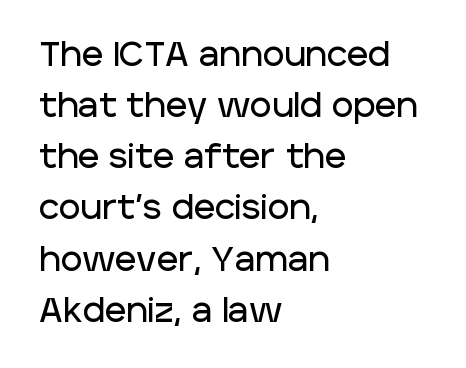
{"serif": "no", "italic": "no", "width": "normal", "stroke_contrast": "low", "x_height": "large", "monospaced": "no", "underline": "no", "align": "left", "line_spacing": "normal", "line_spacing_ratio": 1.55, "letter_spacing": "normal", "letter_spacing_em": 0.0, "glyph_px": 33}
